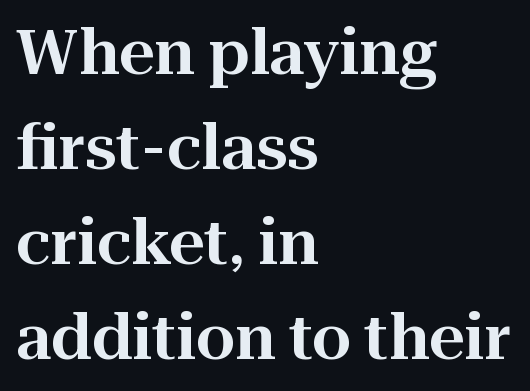
Type style note: has serifs. Descender tails drop into unmarked territory. Tall strokes in this sample are plumb rather than angled. In terms of leading, this rendering sits right in the middle. Varying glyph widths throughout — classic text-font behaviour. Does the copy run flush right? No — it runs flush left.
